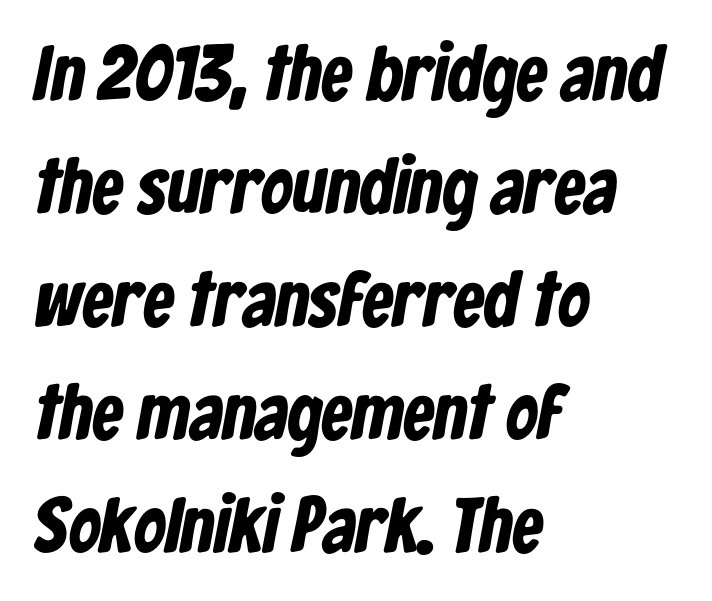
{"serif": "no", "bold": "yes", "weight": "bold", "width": "condensed", "stroke_contrast": "low", "x_height": "medium", "monospaced": "no", "underline": "no", "align": "left", "line_spacing": "normal", "line_spacing_ratio": 1.45, "letter_spacing": "normal", "letter_spacing_em": 0.0, "glyph_px": 78}
